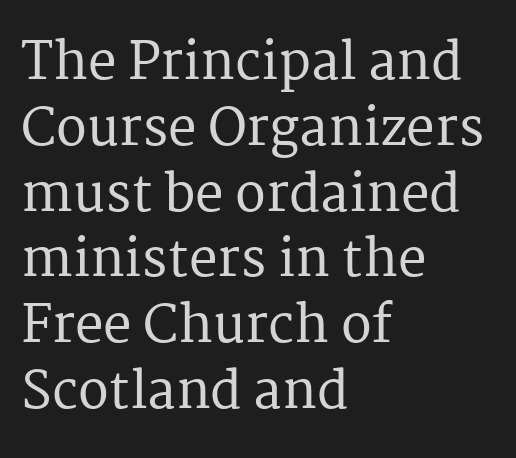
Q: Is the text italic (slanted)? A: No, it is upright.
Q: Is the typeface a serif or a sans-serif typeface? A: Serif.
Q: Is the text underlined? A: No.
Q: How is the paragraph aligned? A: Left-aligned.
Q: Is the spacing between letters normal or unusually wide? A: Normal.
Q: Is the spacing between lines tight, normal or loose? A: Normal.
Q: Width (condensed, normal, or wide)? A: Normal.
Q: Stroke contrast? A: Medium.
Q: x-height? A: Medium.
Q: Monospaced? A: No.
